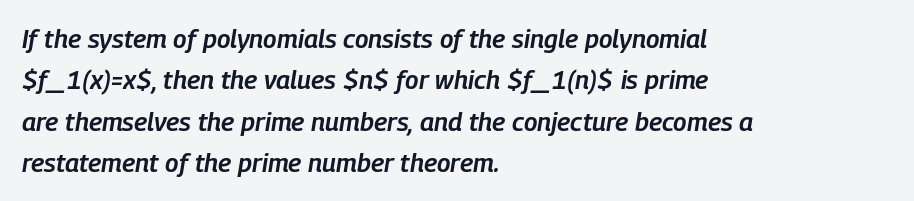
Q: Is the text bold? A: Semi-bold.
Q: Is the text italic (slanted)? A: Yes, it leans right by about 9 degrees.
Q: Is the text underlined? A: No.
Q: How is the paragraph aligned? A: Left-aligned.
Q: Is the spacing between letters normal or unusually wide? A: Normal.
Q: Is the spacing between lines tight, normal or loose? A: Normal.
